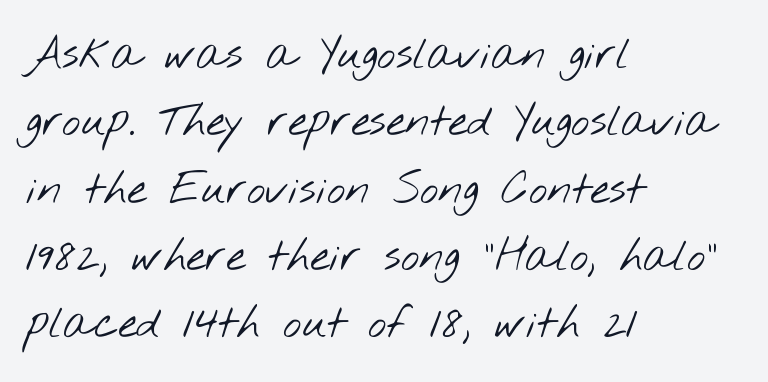
Q: Is the text bold? A: No.
Q: Is the typeface a serif or a sans-serif typeface? A: Sans-serif.
Q: Is the text underlined? A: No.
Q: How is the paragraph aligned? A: Left-aligned.
Q: Is the spacing between letters normal or unusually wide? A: Normal.
Q: Is the spacing between lines tight, normal or loose? A: Normal.
Q: Width (condensed, normal, or wide)? A: Wide.
Q: Stroke contrast? A: Low.
Q: x-height? A: Small.
Q: Monospaced? A: No.
